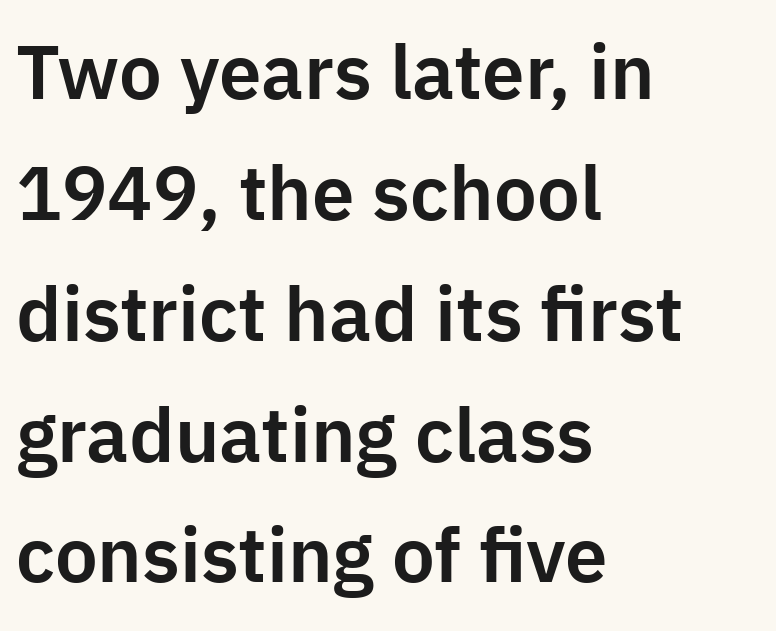
The image shows 76 px sans-serif type, upright; set left-aligned, normal line spacing (1.59x), normal letter spacing, not underlined; low stroke contrast and a medium x-height.
